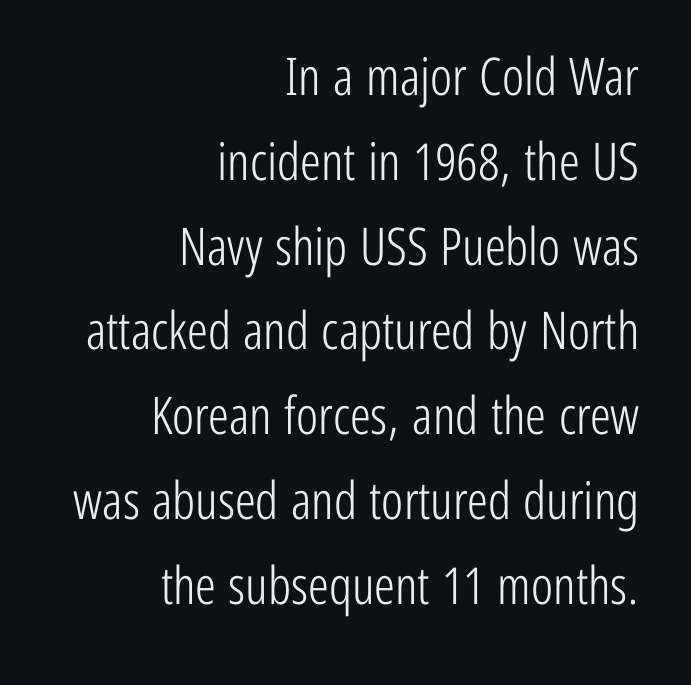
{"serif": "no", "italic": "no", "bold": "no", "weight": "light", "width": "condensed", "stroke_contrast": "low", "x_height": "medium", "monospaced": "no", "underline": "no", "align": "right", "line_spacing": "normal", "line_spacing_ratio": 1.63, "letter_spacing": "normal", "letter_spacing_em": 0.0, "glyph_px": 52}
